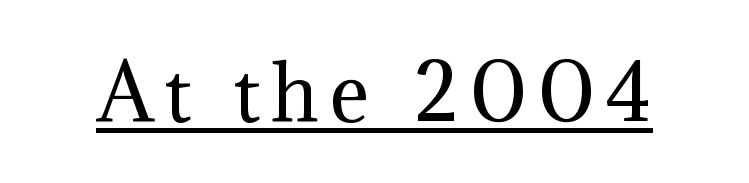
{"serif": "yes", "italic": "no", "bold": "no", "weight": "regular", "width": "normal", "stroke_contrast": "medium", "x_height": "medium", "monospaced": "no", "underline": "yes", "glyph_px": 76}
